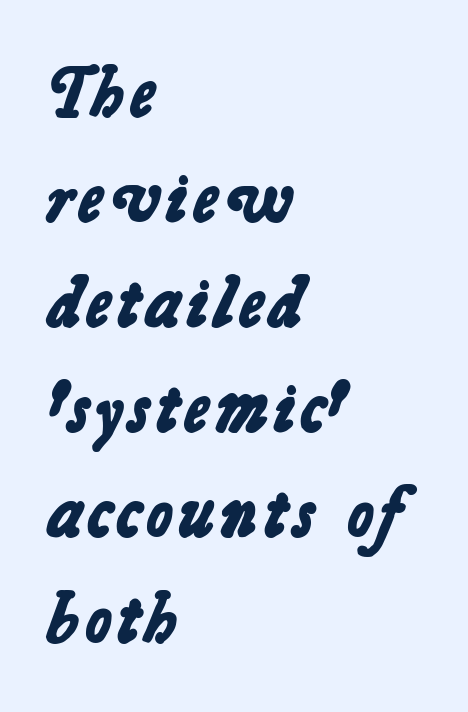
{"serif": "no", "bold": "yes", "weight": "bold", "width": "normal", "stroke_contrast": "low", "x_height": "medium", "monospaced": "no", "underline": "no", "align": "left", "line_spacing": "normal", "line_spacing_ratio": 1.46, "letter_spacing": "normal", "letter_spacing_em": 0.0, "glyph_px": 72}
